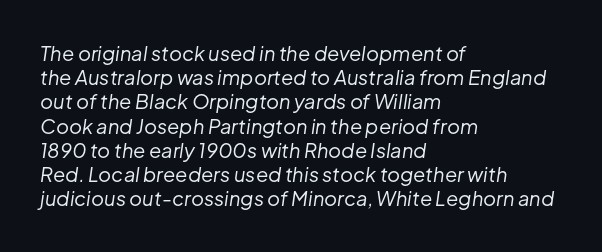
Q: Is the text bold? A: No.
Q: Is the text italic (slanted)? A: Yes, it leans right by about 8 degrees.
Q: Is the text underlined? A: No.
Q: How is the paragraph aligned? A: Left-aligned.
Q: Is the spacing between letters normal or unusually wide? A: Normal.
